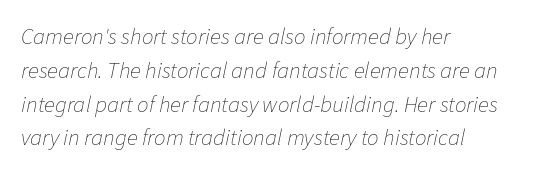
All the whitespace from short lines collects on the right. Letter spacing: default. These glyphs show unthickened strokes, regular width or finer. A bare baseline throughout the passage. Rendered with sloped, italic letterforms.
